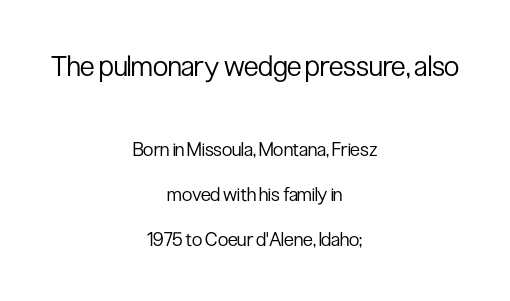
{"serif": "no", "italic": "no", "bold": "no", "weight": "regular", "width": "condensed", "stroke_contrast": "low", "x_height": "medium", "monospaced": "no", "underline": "no", "align": "center", "line_spacing": "loose", "line_spacing_ratio": 2.38, "letter_spacing": "normal", "letter_spacing_em": 0.0, "larger_block": "first", "size_ratio": 1.47, "glyph_px": 28}
